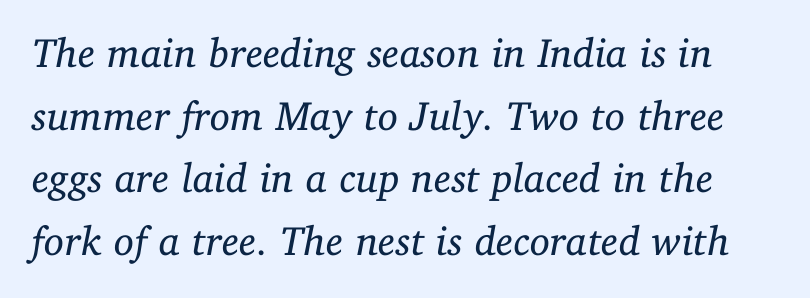
Rule under the text: the space is simply empty. Observe the lean: these are italic letterforms. Stroke terminals: seriffed. A light-to-regular cut is what we see here. Here the designer chose a conventional face with non-uniform glyph widths. No extra tracking has been applied to these lines.
